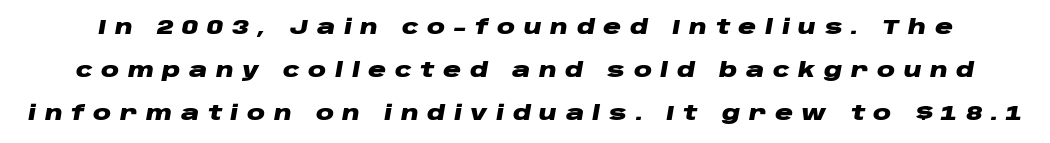
Q: Is the text bold? A: Yes.
Q: Is the text italic (slanted)? A: Yes, it leans right by about 10 degrees.
Q: Is the text underlined? A: No.
Q: Is the spacing between letters normal or unusually wide? A: Unusually wide.
Q: Is the spacing between lines tight, normal or loose? A: Loose.
